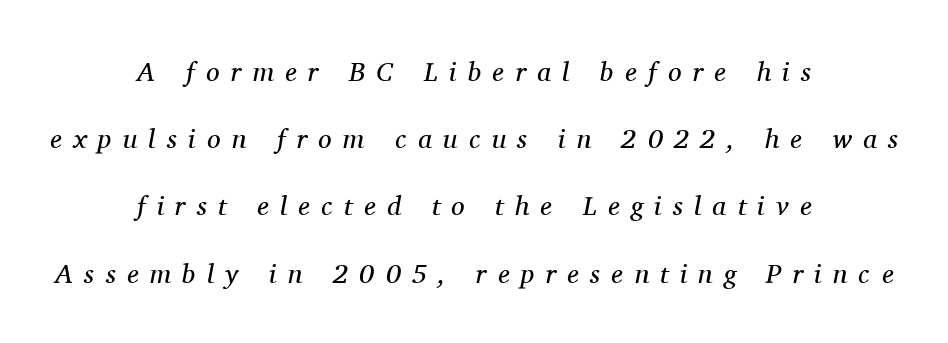
Q: Is the text bold? A: No.
Q: Is the text italic (slanted)? A: Yes, it leans right by about 11 degrees.
Q: Is the text underlined? A: No.
Q: How is the paragraph aligned? A: Centered.
Q: Is the spacing between letters normal or unusually wide? A: Unusually wide.
Q: Is the spacing between lines tight, normal or loose? A: Loose.
